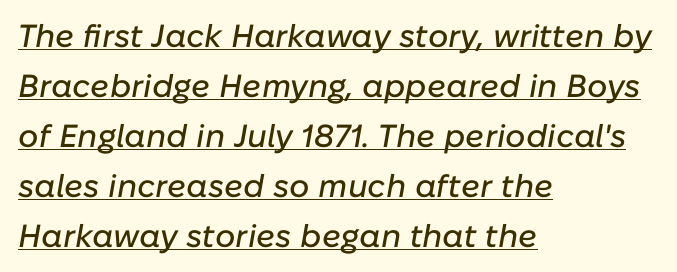
{"italic": "yes", "lean": "right", "slant_degrees": 10, "width": "normal", "stroke_contrast": "low", "x_height": "medium", "monospaced": "no", "underline": "yes", "align": "left", "line_spacing": "normal", "line_spacing_ratio": 1.56, "letter_spacing": "normal", "letter_spacing_em": 0.0, "glyph_px": 32}
